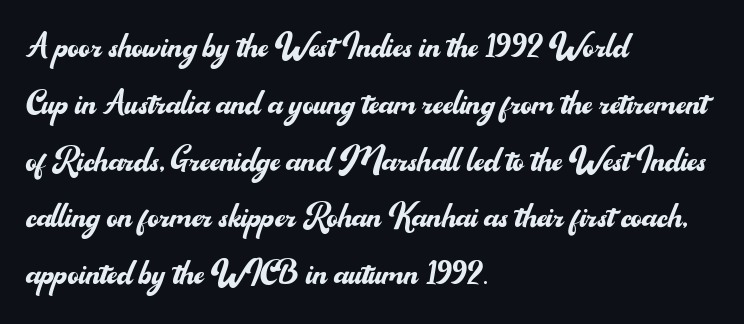
Q: Is the text bold? A: No.
Q: Is the text italic (slanted)? A: Yes.
Q: Is the typeface a serif or a sans-serif typeface? A: Sans-serif.
Q: Is the text underlined? A: No.
Q: How is the paragraph aligned? A: Left-aligned.
Q: Is the spacing between letters normal or unusually wide? A: Normal.
Q: Is the spacing between lines tight, normal or loose? A: Normal.
Q: Width (condensed, normal, or wide)? A: Normal.
Q: Stroke contrast? A: Medium.
Q: x-height? A: Small.
Q: Monospaced? A: No.
